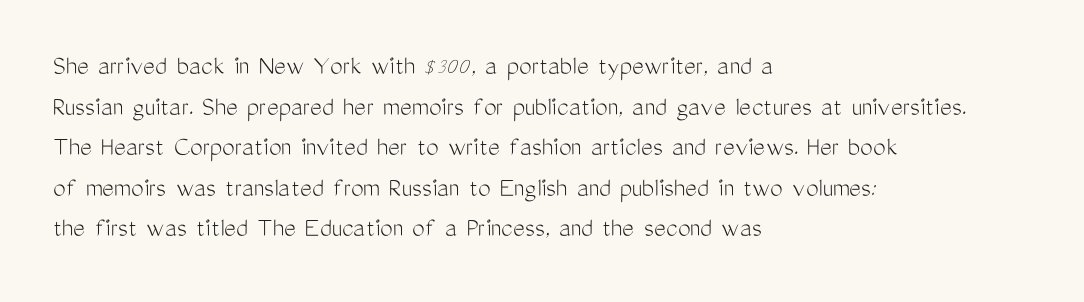
{"serif": "no", "italic": "no", "bold": "no", "weight": "light", "width": "condensed", "stroke_contrast": "medium", "x_height": "medium", "monospaced": "no", "underline": "no", "align": "left", "line_spacing": "normal", "line_spacing_ratio": 1.45, "letter_spacing": "normal", "letter_spacing_em": 0.0, "glyph_px": 28}
